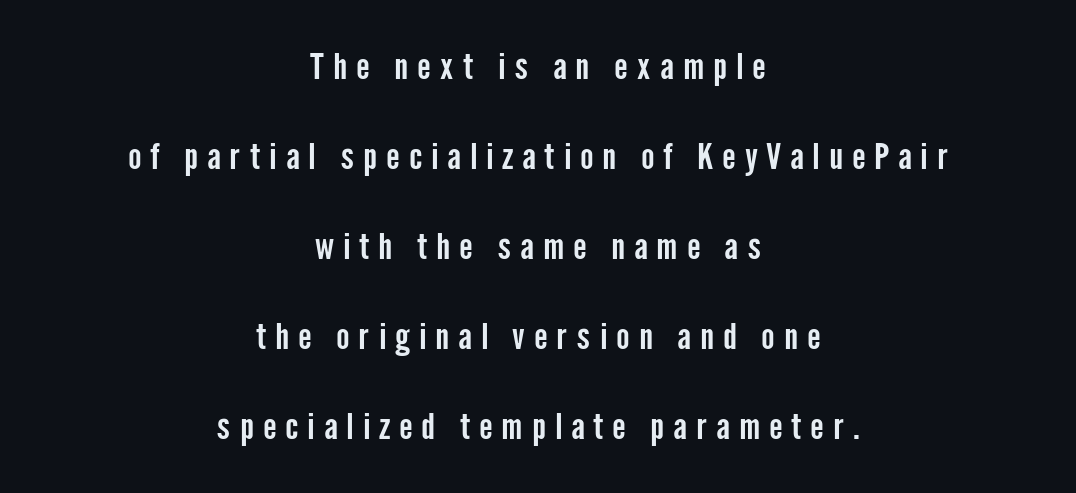
Q: Is the text italic (slanted)? A: No, it is upright.
Q: Is the typeface a serif or a sans-serif typeface? A: Sans-serif.
Q: Is the text underlined? A: No.
Q: How is the paragraph aligned? A: Centered.
Q: Is the spacing between letters normal or unusually wide? A: Unusually wide.
Q: Is the spacing between lines tight, normal or loose? A: Loose.
Q: Width (condensed, normal, or wide)? A: Condensed.
Q: Stroke contrast? A: Low.
Q: x-height? A: Medium.
Q: Monospaced? A: No.
